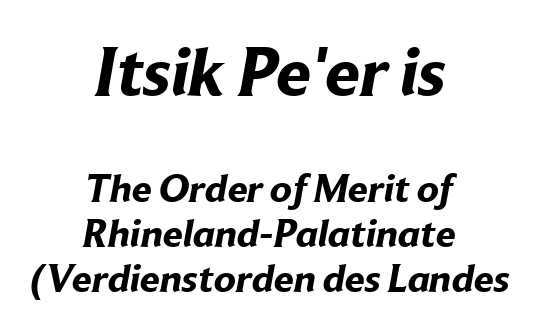
{"serif": "no", "bold": "yes", "weight": "bold", "width": "normal", "stroke_contrast": "low", "x_height": "medium", "monospaced": "no", "underline": "no", "align": "center", "line_spacing": "tight", "line_spacing_ratio": 1.13, "letter_spacing": "normal", "letter_spacing_em": 0.0, "larger_block": "first", "size_ratio": 1.75, "glyph_px": 70}
